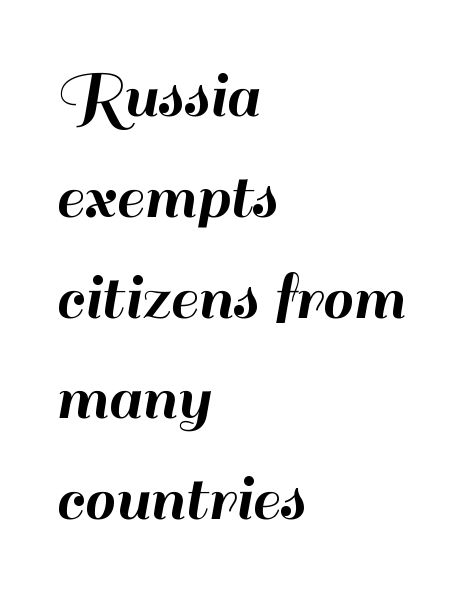
Grotesque or geometric, the face here clearly has no serifs. Do the characters align in a grid? No, the font is proportional. Letters rest on an invisible, unmarked baseline. The vertical gap from one line to the next is medium.
